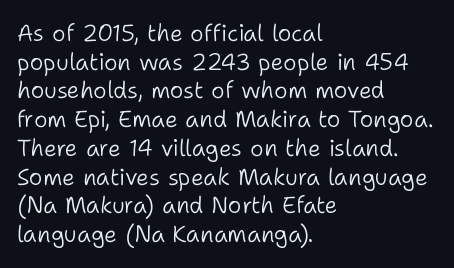
The lines sit at an ordinary, default distance from one another. The text block is weighted toward the left margin, trailing off unevenly rightward. Tracking value appears to be zero — textbook default spacing. Has an underline been added? It has not. Stroke mass is kept to a normal reading level or below.
